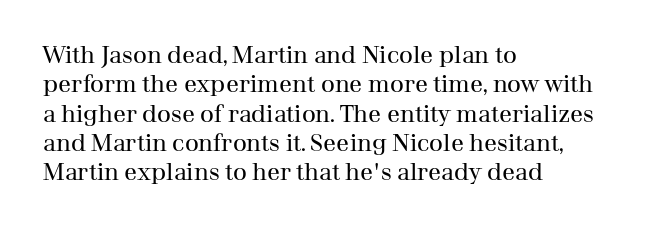
{"italic": "no", "bold": "no", "underline": "no", "align": "left", "line_spacing_ratio": 1.22, "letter_spacing": "normal", "letter_spacing_em": 0.0, "glyph_px": 24}
